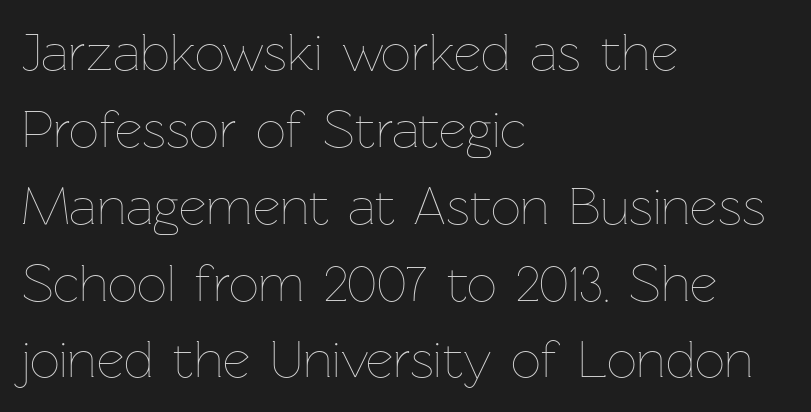
Weight: regular or lighter. Clear beneath every line of the passage. Proportional: the letters do not fall into vertical columns. The rag falls on the right side of this text block. Spacing between characters is what you'd get straight out of the box. Horizontal bands of white between lines are of average thickness.
